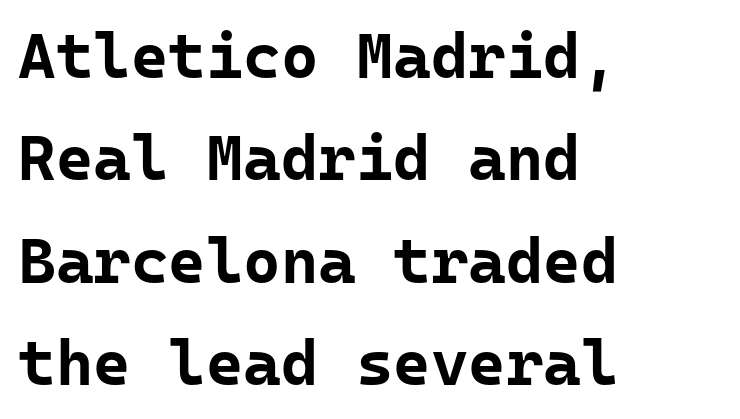
{"serif": "no", "italic": "no", "bold": "yes", "weight": "bold", "width": "normal", "stroke_contrast": "low", "x_height": "medium", "monospaced": "yes", "underline": "no", "align": "left", "line_spacing": "normal", "line_spacing_ratio": 1.6, "letter_spacing": "normal", "letter_spacing_em": 0.0, "glyph_px": 64}
